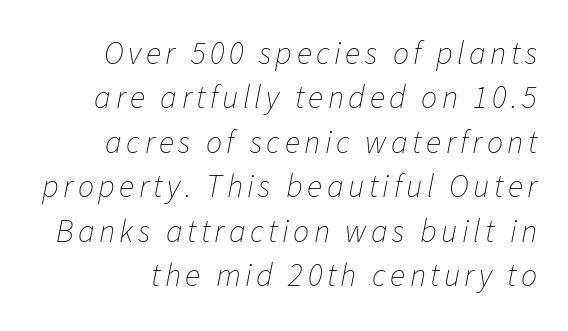
{"italic": "yes", "lean": "right", "slant_degrees": 11, "bold": "no", "weight": "thin", "width": "normal", "stroke_contrast": "low", "x_height": "medium", "monospaced": "no", "underline": "no", "line_spacing": "normal", "line_spacing_ratio": 1.39, "glyph_px": 32}
